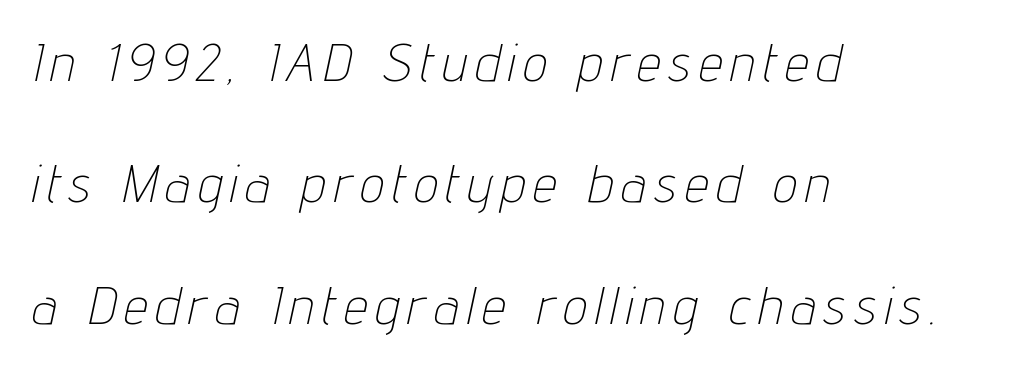
The image shows 53 px thin, condensed type, italic (leaning right); set left-aligned, loose line spacing (2.29x), not underlined; low stroke contrast and a medium x-height.
